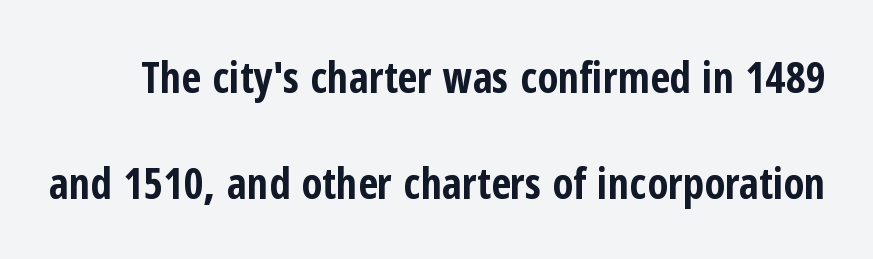
Q: Is the text bold? A: Yes.
Q: Is the text italic (slanted)? A: No, it is upright.
Q: Is the typeface a serif or a sans-serif typeface? A: Sans-serif.
Q: Is the text underlined? A: No.
Q: Is the spacing between letters normal or unusually wide? A: Normal.
Q: Is the spacing between lines tight, normal or loose? A: Loose.
Q: Width (condensed, normal, or wide)? A: Condensed.
Q: Stroke contrast? A: Low.
Q: x-height? A: Medium.
Q: Monospaced? A: No.
